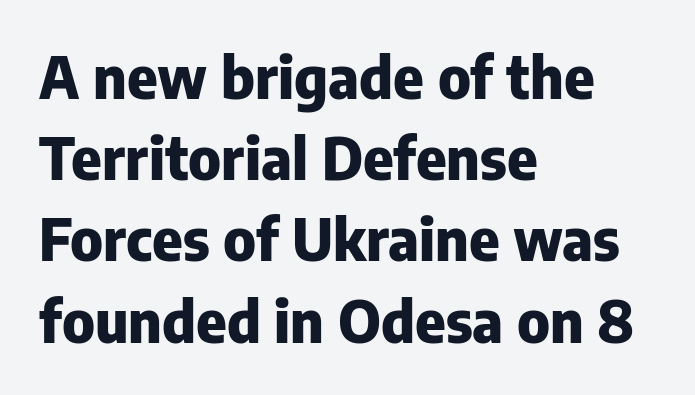
Standard letterfit; no display-style spreading of the glyphs. The gap between lines stays unmarked. Emphasis by weight is at full strength: bold. The paragraph shown leans on its left margin.
